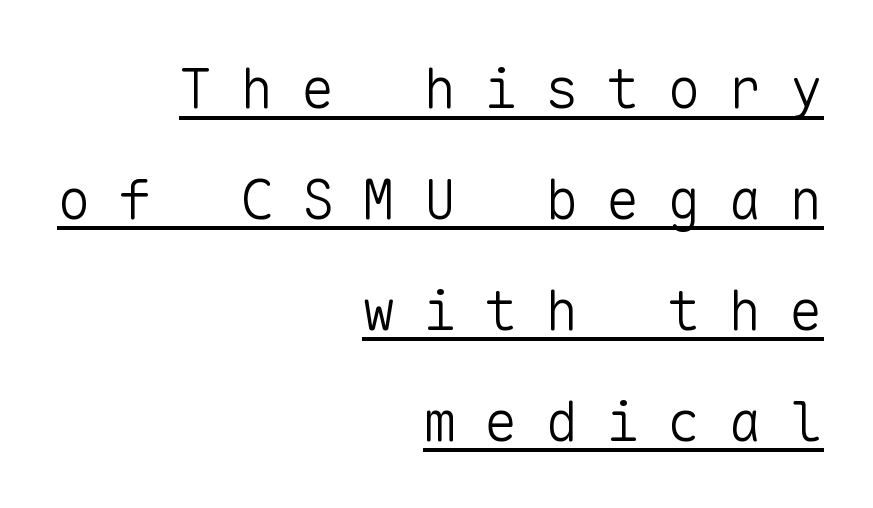
{"serif": "no", "italic": "no", "bold": "no", "weight": "light", "width": "normal", "stroke_contrast": "low", "x_height": "medium", "monospaced": "yes", "underline": "yes", "align": "right", "line_spacing": "loose", "line_spacing_ratio": 1.98, "letter_spacing": "wide", "letter_spacing_em": 0.49, "glyph_px": 56}
